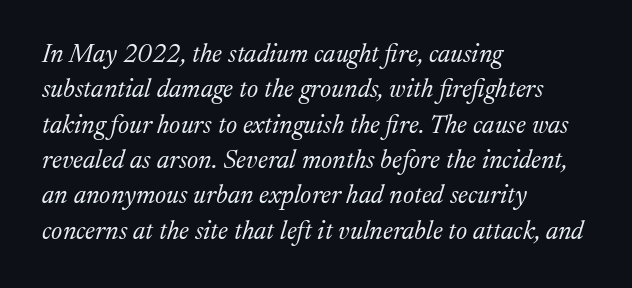
No extra tracking has been applied to these lines. The lines are quadded left. The specimen reads as italic at a glance. How would I describe the line gaps? Plain and ordinary. The space beneath each line is pristine and unruled.
